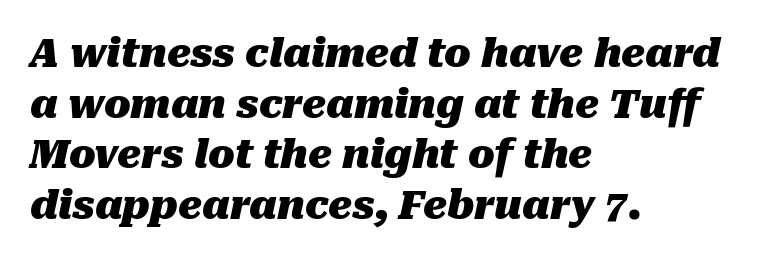
The image shows 39 px heavy type, italic (leaning right); set left-aligned, normal line spacing (1.3x), normal letter spacing, not underlined; medium stroke contrast and a medium x-height.
